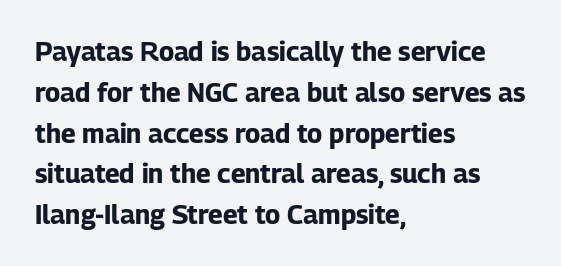
The image shows 26 px bold type, upright; set left-aligned, normal line spacing (1.57x), normal letter spacing, not underlined.
